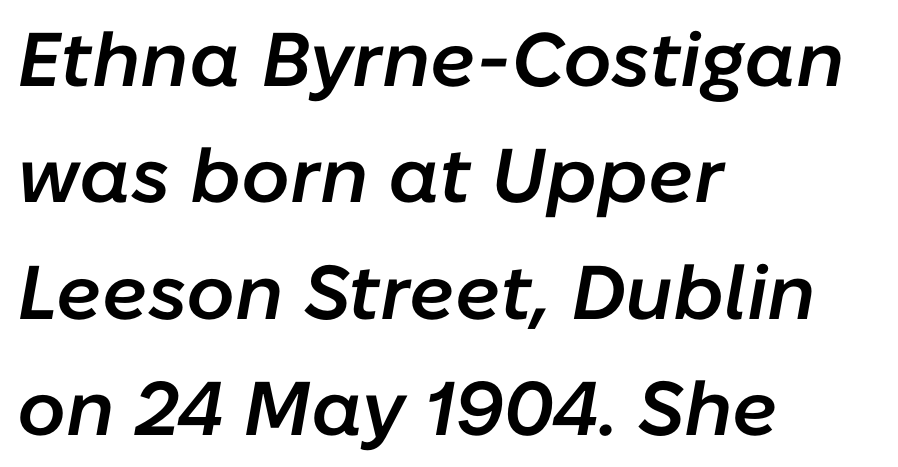
{"italic": "yes", "lean": "right", "slant_degrees": 10, "bold": "semi", "weight": "semibold", "width": "normal", "stroke_contrast": "low", "x_height": "medium", "monospaced": "no", "underline": "no", "align": "left", "line_spacing": "normal", "line_spacing_ratio": 1.53, "letter_spacing": "normal", "letter_spacing_em": 0.0, "glyph_px": 76}
